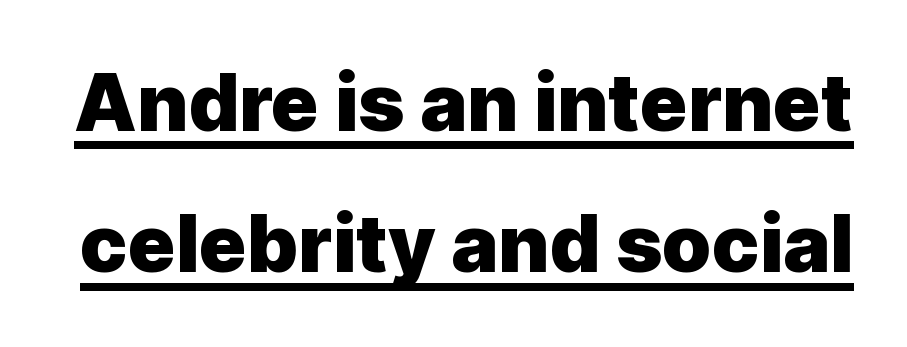
The line texture is even and compact thanks to regular tracking. To sum up the face: it is a sans, with no serifs. The rendering uses natural spacing where letterforms have individual widths. Descenders here cross a horizontal rule under the line. Look at the stroke-to-counter ratio: heavy, a bold.
